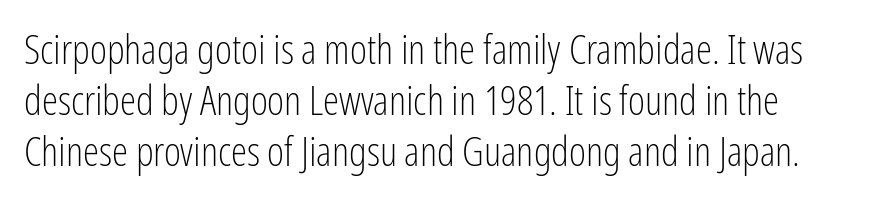
{"serif": "no", "italic": "no", "bold": "no", "weight": "light", "width": "condensed", "stroke_contrast": "low", "x_height": "medium", "monospaced": "no", "underline": "no", "align": "left", "line_spacing": "normal", "line_spacing_ratio": 1.25, "letter_spacing": "normal", "letter_spacing_em": 0.0, "glyph_px": 41}
